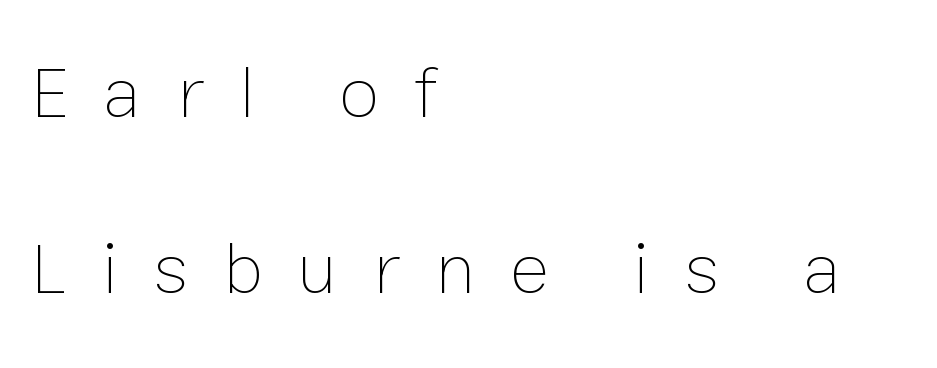
{"italic": "no", "bold": "no", "weight": "thin", "width": "normal", "stroke_contrast": "low", "x_height": "medium", "monospaced": "no", "underline": "no", "align": "left", "line_spacing": "loose", "line_spacing_ratio": 2.38, "letter_spacing": "wide", "letter_spacing_em": 0.47, "glyph_px": 74}
